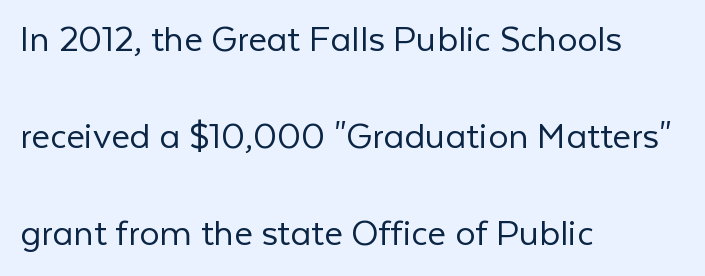
The image shows 40 px light sans-serif type, upright; set left-aligned, loose line spacing (2.43x), normal letter spacing, not underlined; low stroke contrast and a medium x-height.
